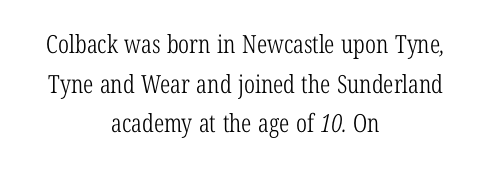
{"bold": "no", "underline": "no", "align": "center", "line_spacing": "normal", "line_spacing_ratio": 1.59, "letter_spacing": "normal", "letter_spacing_em": 0.0, "glyph_px": 25}
